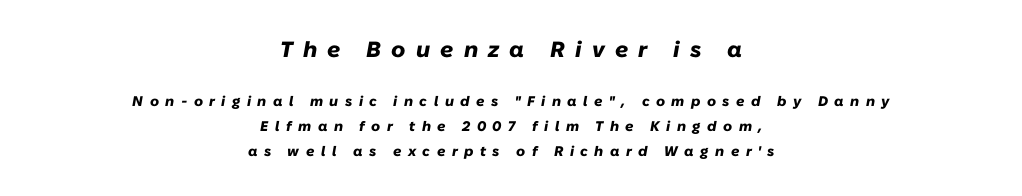
{"italic": "yes", "lean": "right", "slant_degrees": 10, "bold": "yes", "underline": "no", "align": "center", "line_spacing_ratio": 1.76, "letter_spacing": "wide", "letter_spacing_em": 0.46, "larger_block": "first", "size_ratio": 1.57, "glyph_px": 22}
